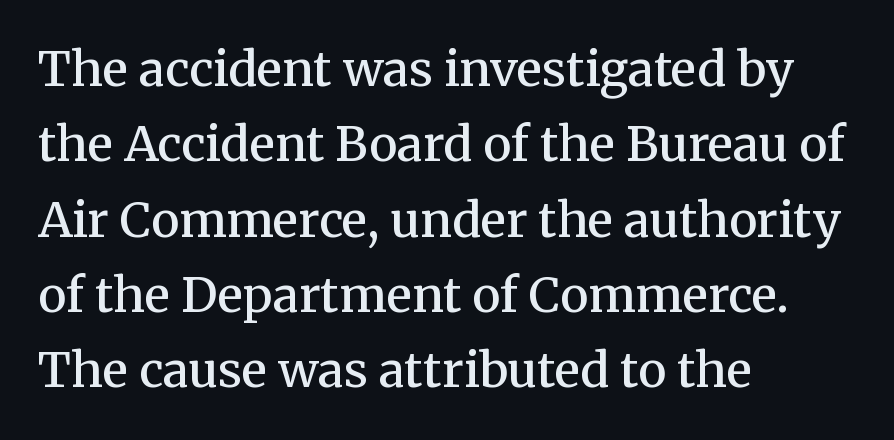
{"serif": "yes", "italic": "no", "bold": "semi", "weight": "semibold", "width": "normal", "stroke_contrast": "medium", "x_height": "medium", "monospaced": "no", "underline": "no", "align": "left", "line_spacing": "normal", "line_spacing_ratio": 1.57, "letter_spacing": "normal", "letter_spacing_em": 0.0, "glyph_px": 48}
